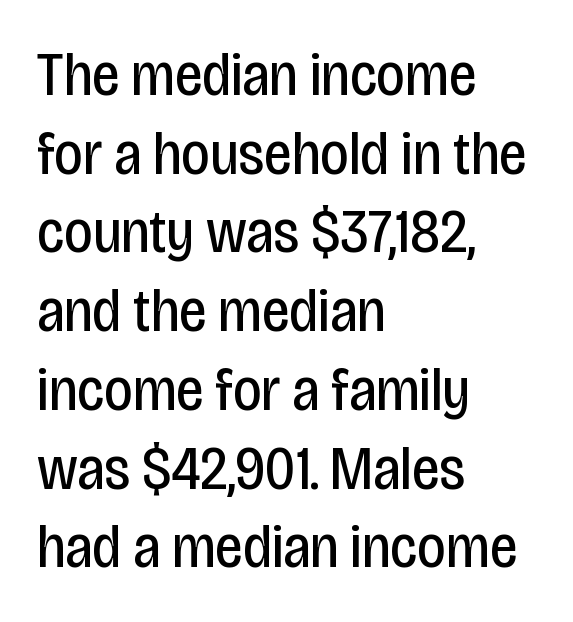
{"serif": "no", "italic": "no", "bold": "no", "weight": "regular", "width": "condensed", "stroke_contrast": "low", "x_height": "large", "monospaced": "no", "underline": "no", "align": "left", "line_spacing": "normal", "line_spacing_ratio": 1.27, "letter_spacing": "normal", "letter_spacing_em": 0.0, "glyph_px": 62}
